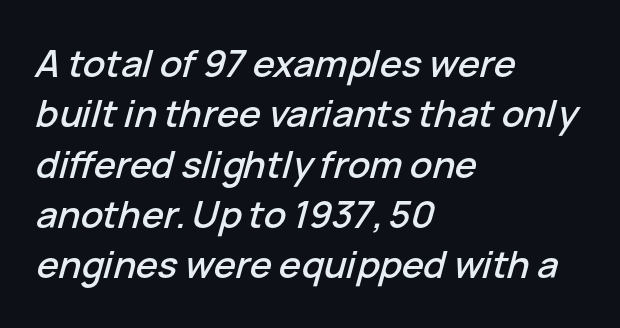
The image shows 37 px text type, italic (leaning right); set left-aligned, normal line spacing (1.36x), normal letter spacing, not underlined; low stroke contrast and a medium x-height.
